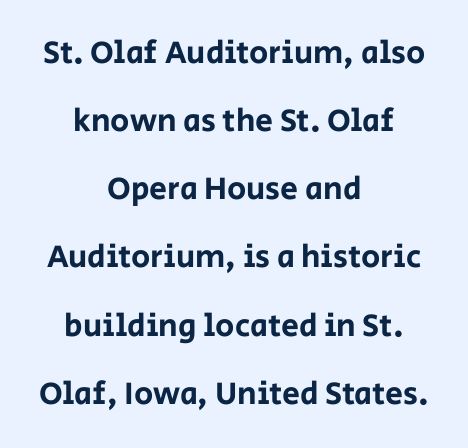
The image shows 32 px sans-serif type, upright; set centered, loose line spacing (2.13x), normal letter spacing, not underlined; low stroke contrast and a large x-height.
